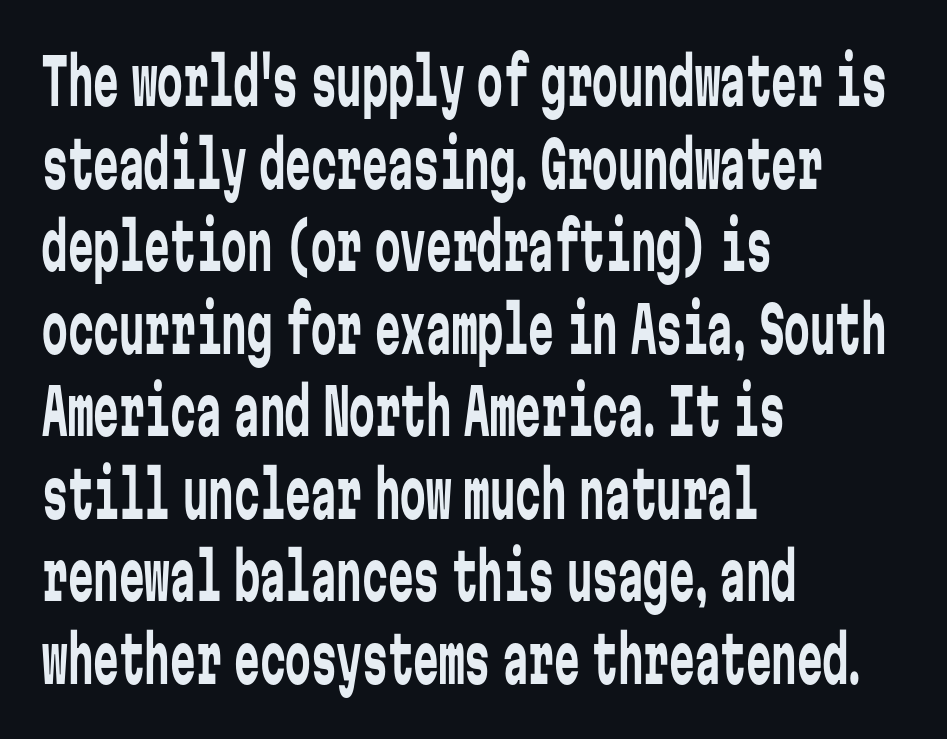
The image shows 64 px regular-weight, condensed sans-serif type, upright, monospaced; set left-aligned, normal line spacing (1.29x), normal letter spacing, not underlined; low stroke contrast and a medium x-height.
